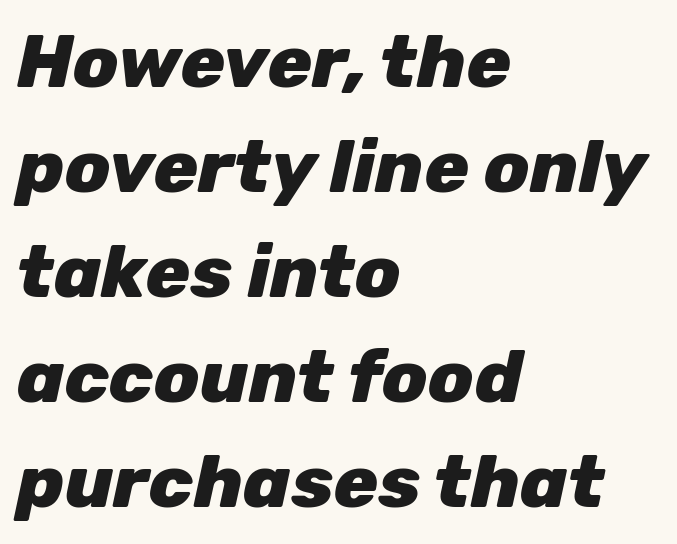
Q: Is the text bold? A: Yes.
Q: Is the text italic (slanted)? A: Yes, it leans right by about 12 degrees.
Q: Is the text underlined? A: No.
Q: How is the paragraph aligned? A: Left-aligned.
Q: Is the spacing between letters normal or unusually wide? A: Normal.
Q: Is the spacing between lines tight, normal or loose? A: Normal.
Q: Width (condensed, normal, or wide)? A: Normal.
Q: Stroke contrast? A: Low.
Q: x-height? A: Medium.
Q: Monospaced? A: No.
